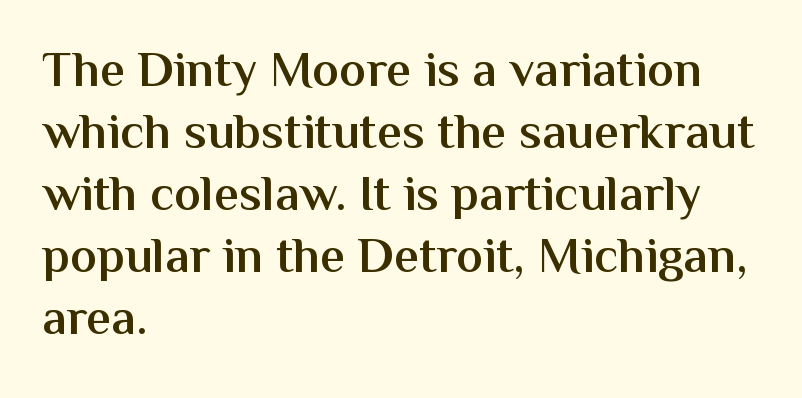
{"serif": "no", "italic": "no", "bold": "semi", "weight": "semibold", "width": "normal", "stroke_contrast": "medium", "x_height": "medium", "monospaced": "no", "underline": "no", "align": "left", "line_spacing_ratio": 1.24, "letter_spacing": "normal", "letter_spacing_em": 0.0, "glyph_px": 50}
